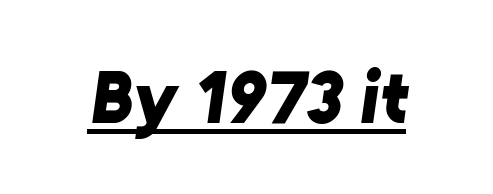
Q: Is the text bold? A: Yes.
Q: Is the typeface a serif or a sans-serif typeface? A: Sans-serif.
Q: Is the text underlined? A: Yes.
Q: Is the spacing between letters normal or unusually wide? A: Normal.
Q: Width (condensed, normal, or wide)? A: Normal.
Q: Stroke contrast? A: Low.
Q: x-height? A: Medium.
Q: Monospaced? A: No.
